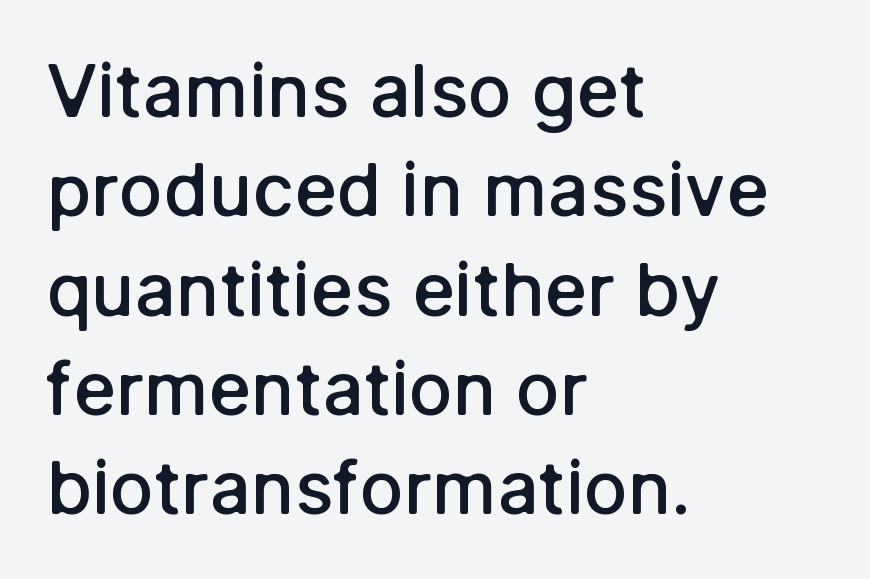
The image shows 73 px semibold sans-serif type, upright; set left-aligned, normal line spacing (1.36x), normal letter spacing, not underlined; low stroke contrast and a medium x-height.
